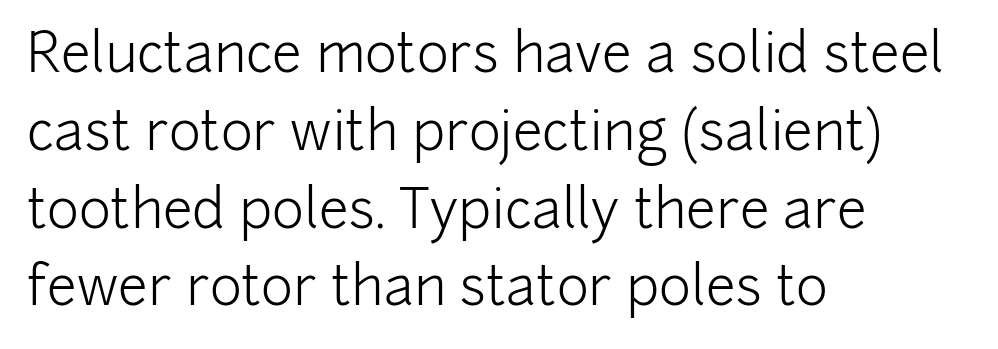
This sample uses plain, unmodified letter spacing. Note the varied advance widths — an 'i' is clearly narrower than an 'm'. The words here are not underlined. Every character sits straight up, as roman type does. Stems and bowls with no extra thickness — not bold. Grotesque or geometric, the face here clearly has no serifs.
